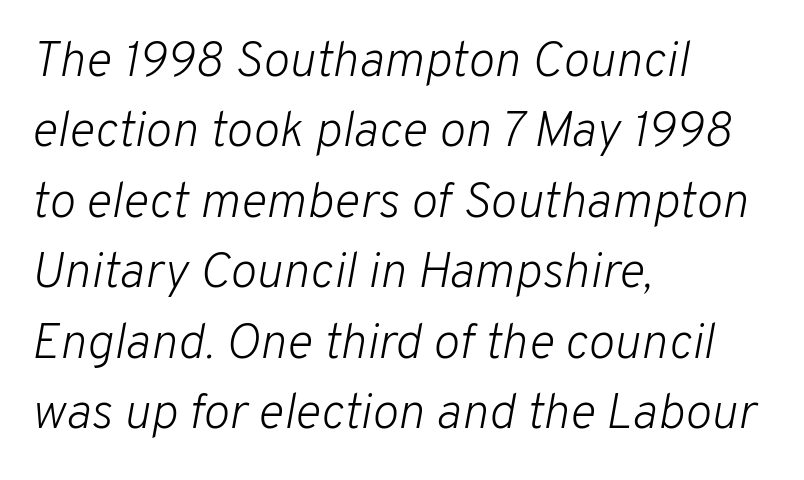
{"italic": "yes", "lean": "right", "slant_degrees": 10, "bold": "no", "weight": "light", "width": "normal", "stroke_contrast": "low", "x_height": "medium", "monospaced": "no", "underline": "no", "align": "left", "line_spacing": "normal", "line_spacing_ratio": 1.41, "letter_spacing": "normal", "letter_spacing_em": 0.0, "glyph_px": 50}
